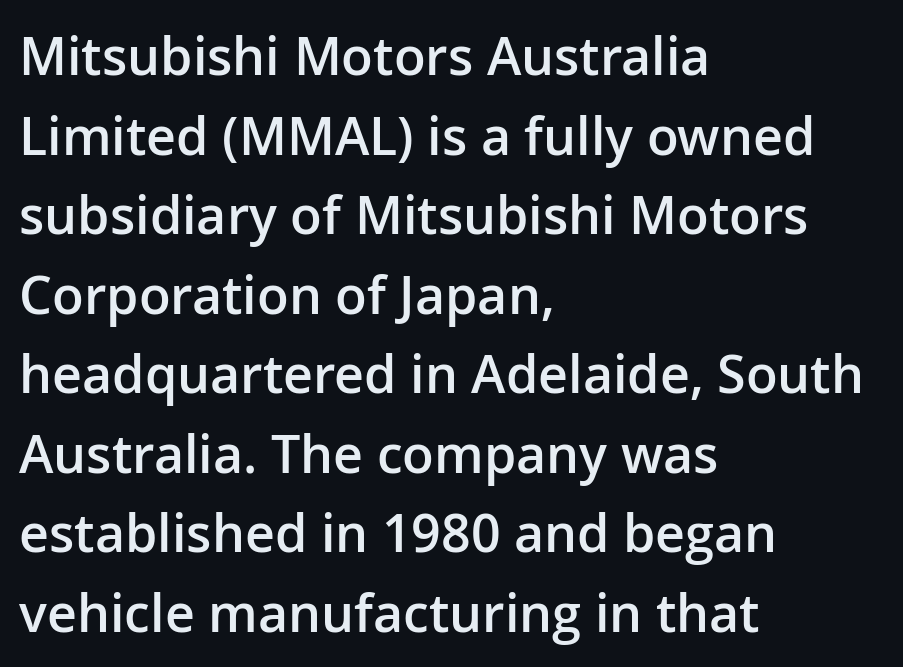
{"serif": "no", "italic": "no", "bold": "semi", "weight": "semibold", "width": "normal", "stroke_contrast": "low", "x_height": "medium", "monospaced": "no", "underline": "no", "align": "left", "line_spacing": "normal", "line_spacing_ratio": 1.53, "letter_spacing": "normal", "letter_spacing_em": 0.0, "glyph_px": 52}
